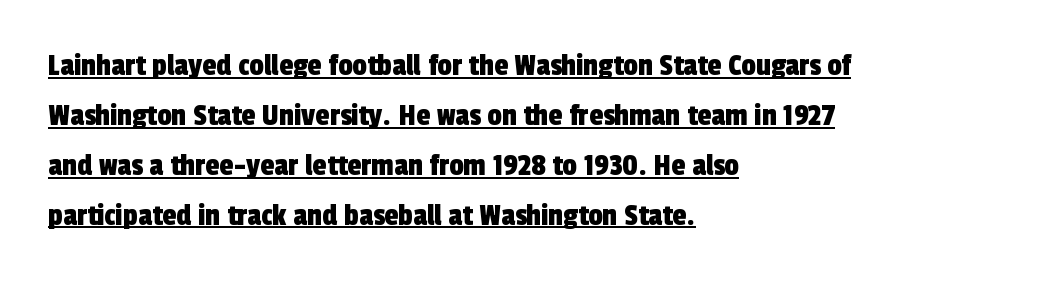
Note the varied advance widths — an 'i' is clearly narrower than an 'm'. Letterform terminals end flat and unadorned throughout the passage. This sample is left-justified, so line endings fall wherever the words run out. The lines sit at an ordinary, default distance from one another.
